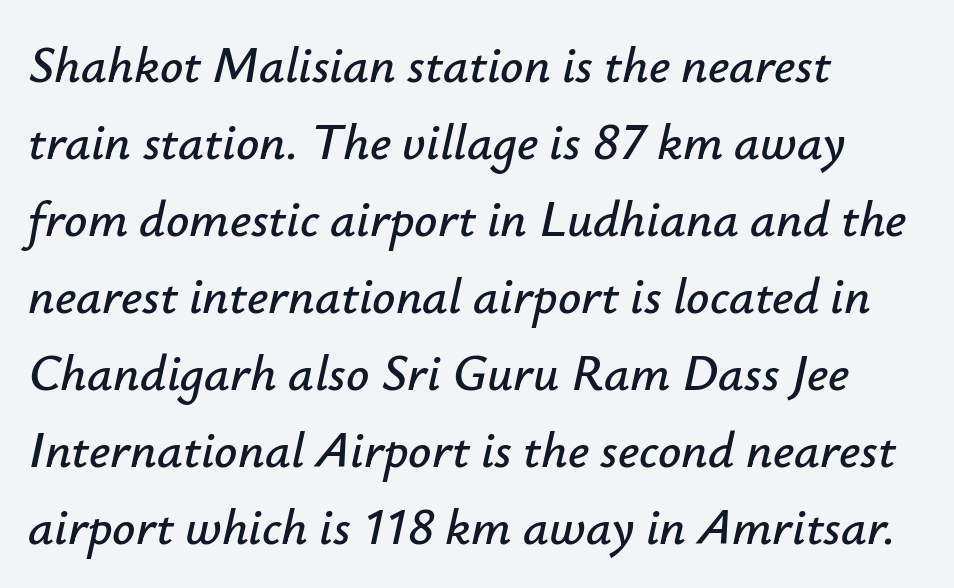
The image shows 51 px text type, italic (leaning right); set left-aligned, normal line spacing (1.51x), normal letter spacing, not underlined; low stroke contrast and a small x-height.
